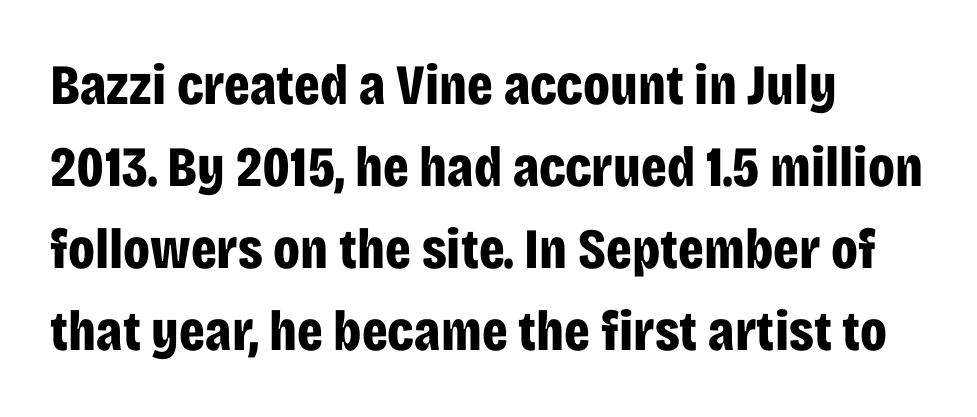
The axis of the letterforms is exactly vertical. Short and long lines alike share a common starting point at left. The glyphs in this specimen are sans serif. The baseline area is clear.
